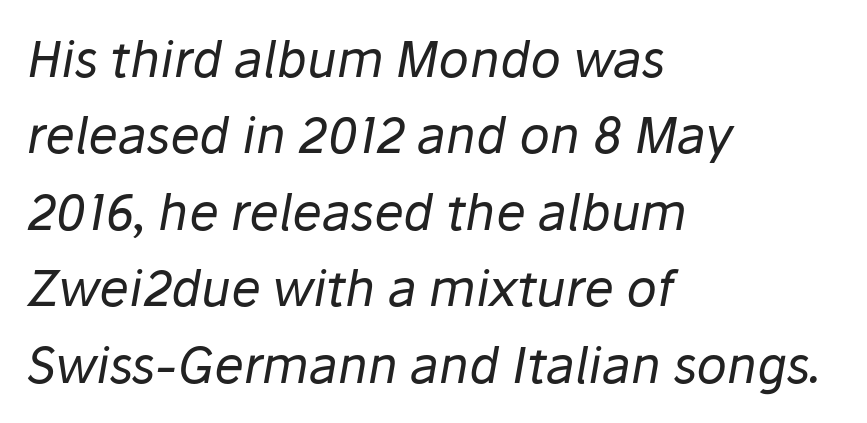
{"italic": "yes", "lean": "right", "slant_degrees": 10, "bold": "no", "weight": "regular", "width": "normal", "stroke_contrast": "low", "x_height": "medium", "monospaced": "no", "underline": "no", "align": "left", "line_spacing": "normal", "line_spacing_ratio": 1.53, "letter_spacing": "normal", "letter_spacing_em": 0.0, "glyph_px": 50}
